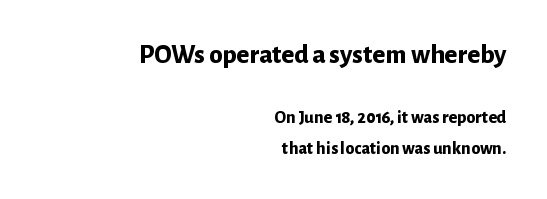
{"italic": "no", "bold": "yes", "underline": "no", "align": "right", "line_spacing": "normal", "line_spacing_ratio": 1.69, "letter_spacing": "normal", "letter_spacing_em": 0.0, "larger_block": "first", "size_ratio": 1.5, "glyph_px": 27}
